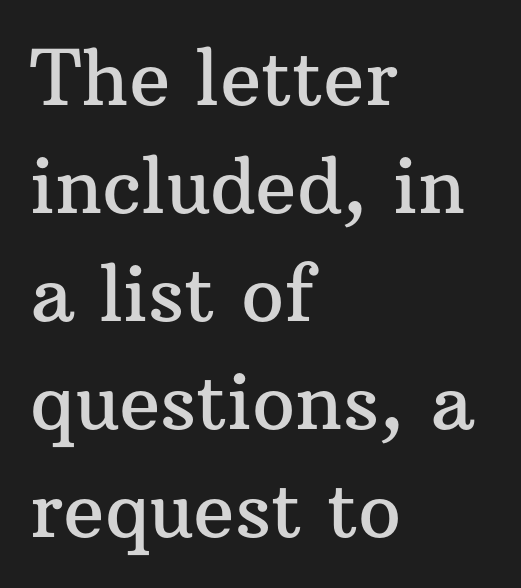
The ragged edge is on the right, which tells us the setting is flush left. Each word holds together tightly as a unit, with standard inter-letter gaps. Think of a printed novel: that variable character pitch is what you see here. Successive baselines arrive at the customary interval. The lettering holds an erect, upright posture throughout. Letterform terminals end in serifs throughout the passage.
